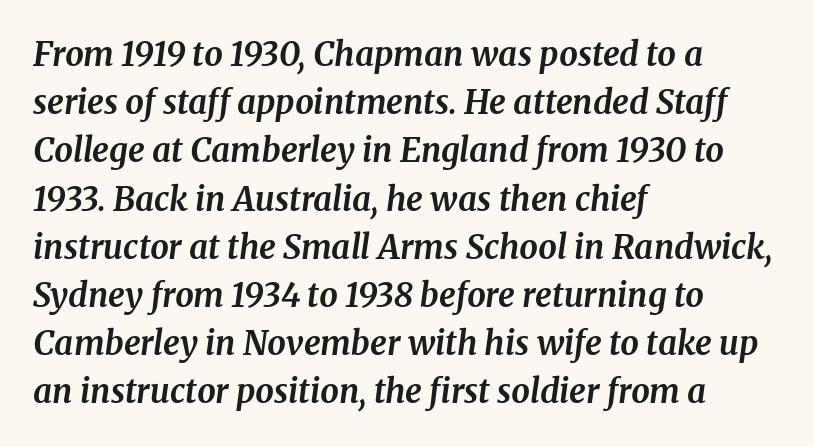
Q: Is the text bold? A: Yes.
Q: Is the text italic (slanted)? A: Yes, it leans right by about 8 degrees.
Q: Is the typeface a serif or a sans-serif typeface? A: Serif.
Q: Is the text underlined? A: No.
Q: How is the paragraph aligned? A: Left-aligned.
Q: Is the spacing between letters normal or unusually wide? A: Normal.
Q: Is the spacing between lines tight, normal or loose? A: Normal.
Q: Width (condensed, normal, or wide)? A: Normal.
Q: Stroke contrast? A: Medium.
Q: x-height? A: Medium.
Q: Monospaced? A: No.
